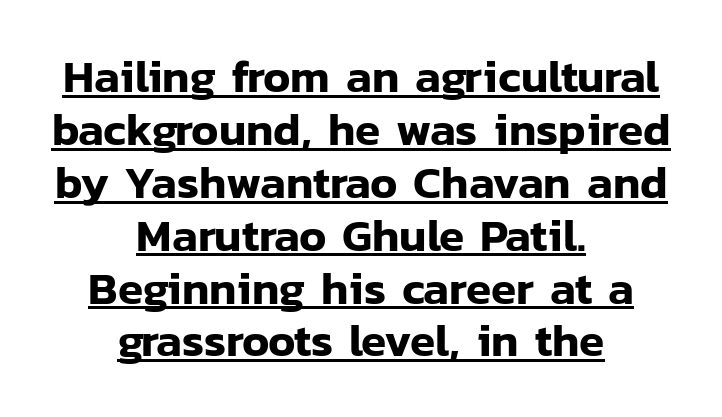
Check where the strokes stop: nothing finishes them off — pure sans. Closely set lines give the paragraph a compact silhouette. The paragraph shown floats in the horizontal middle. Spacing verdict: proportional, widths tailored to each character. The letters stand straight up with perfectly vertical stems. A rule runs beneath these lines of type.
